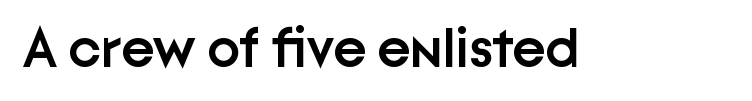
Q: Is the text bold? A: Semi-bold.
Q: Is the text italic (slanted)? A: No, it is upright.
Q: Is the typeface a serif or a sans-serif typeface? A: Sans-serif.
Q: Is the text underlined? A: No.
Q: Is the spacing between letters normal or unusually wide? A: Normal.
Q: Width (condensed, normal, or wide)? A: Normal.
Q: Stroke contrast? A: Low.
Q: x-height? A: Medium.
Q: Monospaced? A: No.
